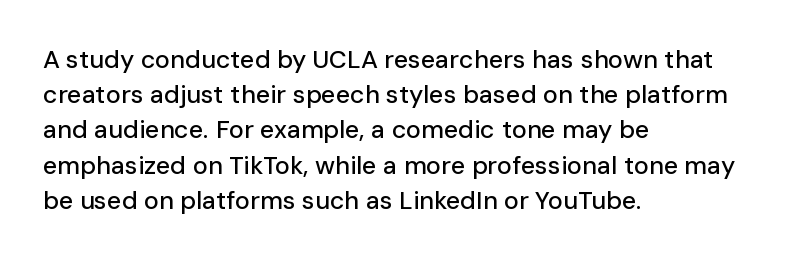
{"italic": "no", "underline": "no", "align": "left", "line_spacing": "normal", "line_spacing_ratio": 1.41, "letter_spacing": "normal", "letter_spacing_em": 0.0, "glyph_px": 25}
